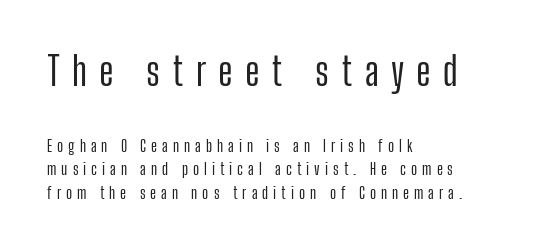
{"serif": "no", "italic": "no", "width": "condensed", "stroke_contrast": "low", "x_height": "medium", "monospaced": "no", "underline": "no", "align": "left", "line_spacing": "normal", "line_spacing_ratio": 1.47, "letter_spacing": "wide", "letter_spacing_em": 0.31, "larger_block": "first", "size_ratio": 2.44, "glyph_px": 39}
